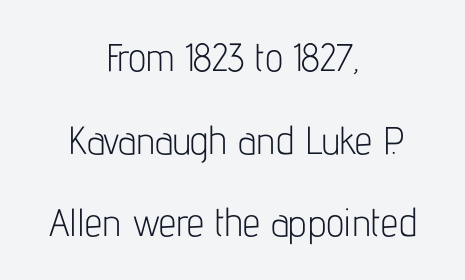
Does extra space separate the letters? No, they use regular spacing. Reading down the column, the eye jumps a long way to each next line. Stroke mass is kept to a normal reading level or below. Lines of text with bare space underneath.
